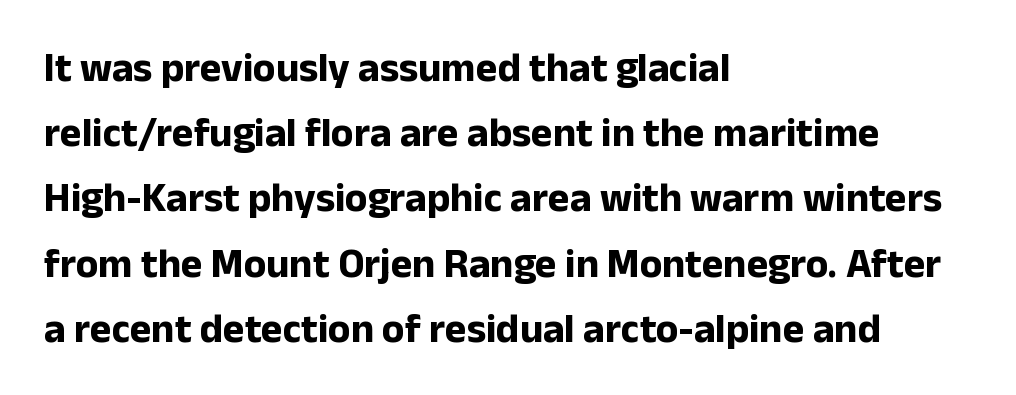
{"serif": "no", "italic": "no", "bold": "yes", "weight": "bold", "width": "normal", "stroke_contrast": "low", "x_height": "medium", "monospaced": "no", "underline": "no", "align": "left", "line_spacing": "normal", "line_spacing_ratio": 1.59, "letter_spacing": "normal", "letter_spacing_em": 0.0, "glyph_px": 41}
